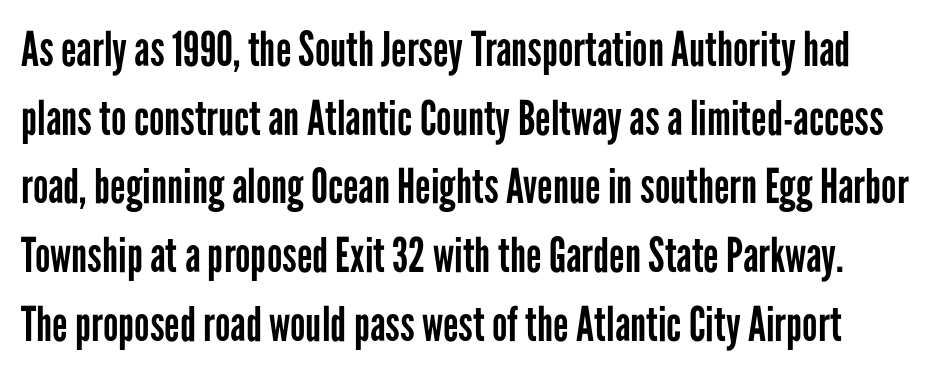
The image shows 48 px regular-weight, condensed sans-serif type, upright; set normal line spacing (1.43x), normal letter spacing, not underlined; low stroke contrast and a medium x-height.
